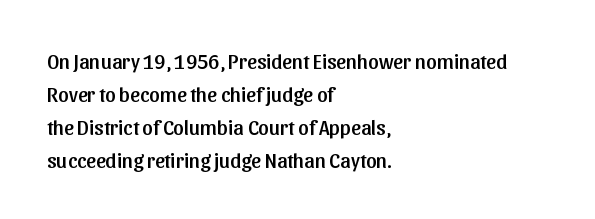
The image shows 21 px text type, upright; set left-aligned, normal line spacing (1.57x), normal letter spacing, not underlined.
